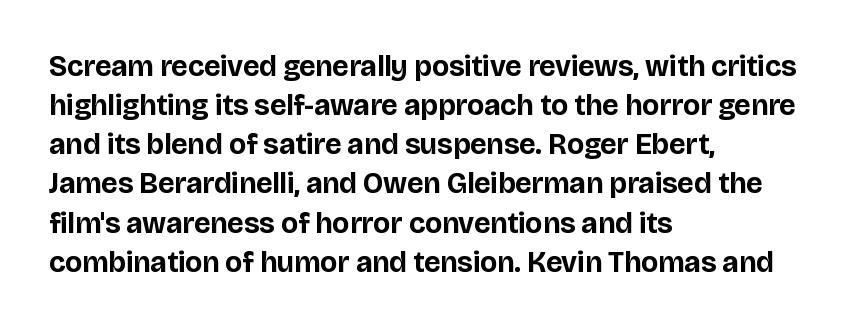
{"serif": "no", "italic": "no", "bold": "yes", "weight": "bold", "width": "normal", "stroke_contrast": "low", "x_height": "large", "monospaced": "no", "underline": "no", "align": "left", "line_spacing": "normal", "line_spacing_ratio": 1.35, "letter_spacing": "normal", "letter_spacing_em": 0.0, "glyph_px": 29}
